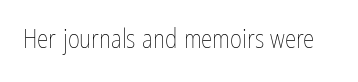
The image shows 26 px text type, upright; set normal letter spacing, not underlined.
